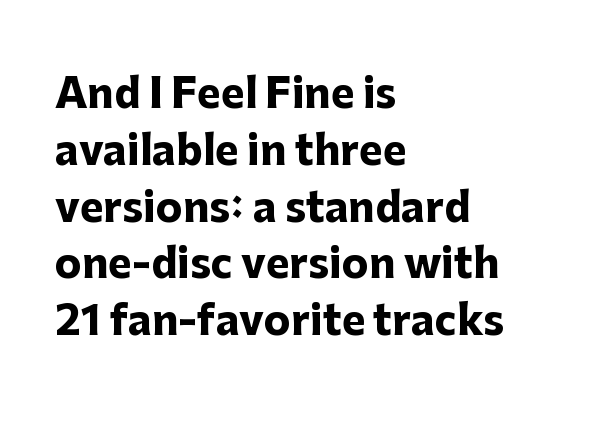
{"serif": "no", "italic": "no", "bold": "yes", "weight": "heavy", "width": "normal", "stroke_contrast": "low", "x_height": "medium", "monospaced": "no", "underline": "no", "align": "left", "line_spacing": "normal", "line_spacing_ratio": 1.42, "letter_spacing": "normal", "letter_spacing_em": 0.0, "glyph_px": 40}
